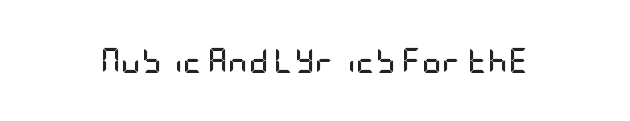
{"italic": "no", "bold": "yes", "underline": "no", "letter_spacing": "normal", "letter_spacing_em": 0.0, "glyph_px": 25}
